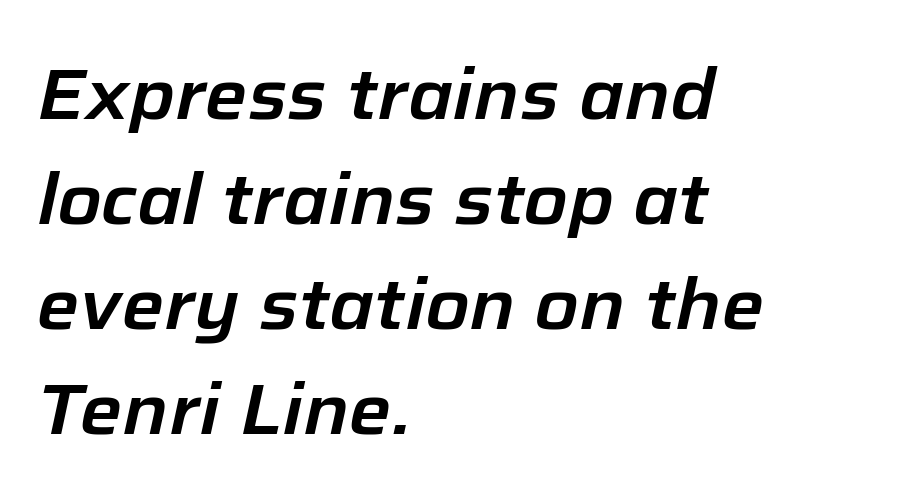
Q: Is the text italic (slanted)? A: Yes, it leans right by about 12 degrees.
Q: Is the text underlined? A: No.
Q: How is the paragraph aligned? A: Left-aligned.
Q: Is the spacing between letters normal or unusually wide? A: Normal.
Q: Is the spacing between lines tight, normal or loose? A: Normal.
Q: Width (condensed, normal, or wide)? A: Normal.
Q: Stroke contrast? A: Low.
Q: x-height? A: Medium.
Q: Monospaced? A: No.
